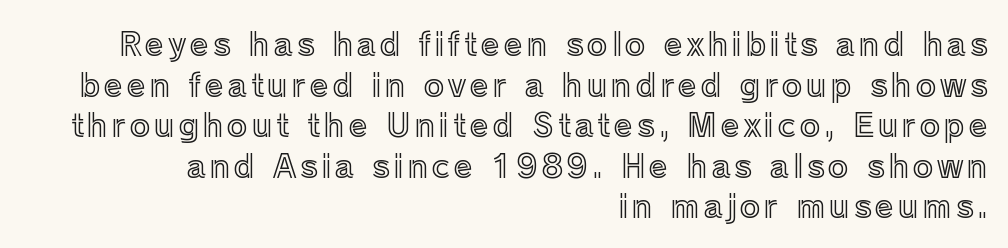
{"italic": "no", "width": "normal", "x_height": "medium", "monospaced": "no", "underline": "no", "align": "right", "line_spacing": "normal", "line_spacing_ratio": 1.31, "glyph_px": 31}
